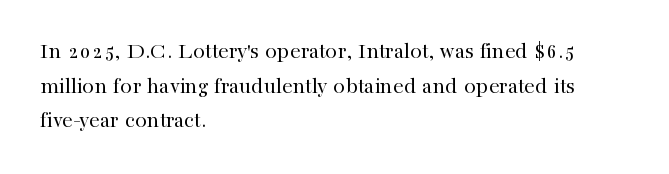
Q: Is the text bold? A: No.
Q: Is the text italic (slanted)? A: No, it is upright.
Q: Is the text underlined? A: No.
Q: How is the paragraph aligned? A: Left-aligned.
Q: Is the spacing between letters normal or unusually wide? A: Normal.
Q: Is the spacing between lines tight, normal or loose? A: Normal.
